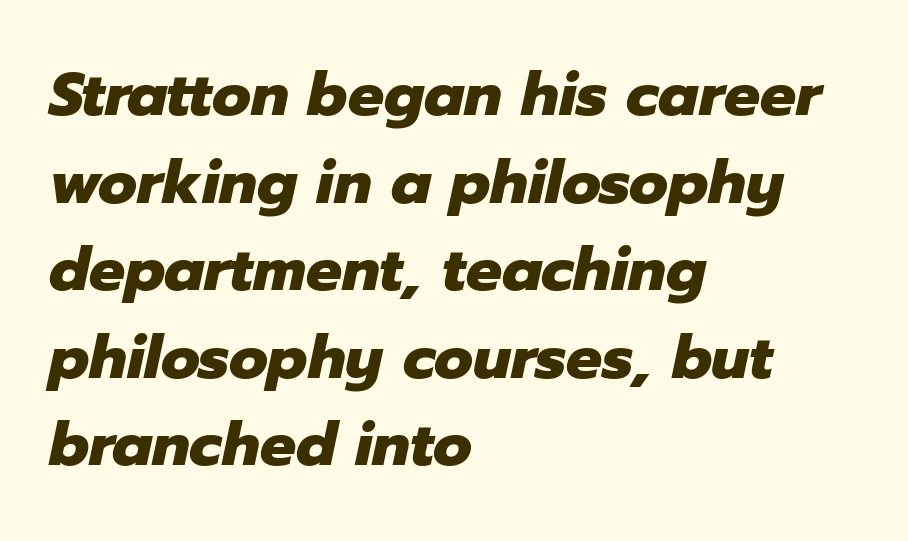
The image shows 60 px heavy type, italic (leaning right); set left-aligned, normal line spacing (1.46x), normal letter spacing, not underlined; low stroke contrast and a medium x-height.
